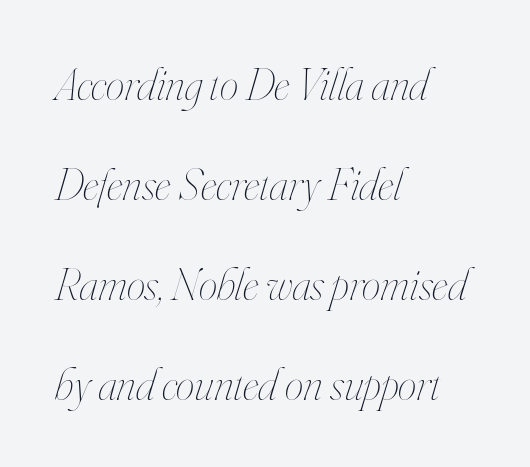
The letters advance in unequal steps, a hallmark of proportional type. Widely set lines give the paragraph a tall, airy silhouette. This rendering leaves character spacing at its baseline value. This reads as an unemphasized weight, regular at the heaviest.
